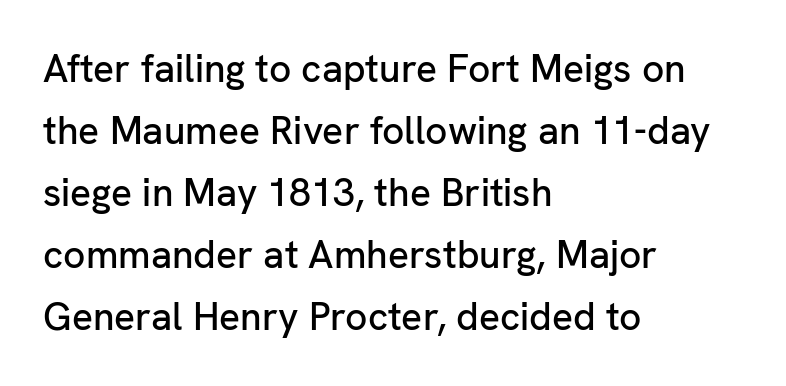
Q: Is the text italic (slanted)? A: No, it is upright.
Q: Is the typeface a serif or a sans-serif typeface? A: Sans-serif.
Q: Is the text underlined? A: No.
Q: How is the paragraph aligned? A: Left-aligned.
Q: Is the spacing between letters normal or unusually wide? A: Normal.
Q: Is the spacing between lines tight, normal or loose? A: Normal.
Q: Width (condensed, normal, or wide)? A: Normal.
Q: Stroke contrast? A: Low.
Q: x-height? A: Medium.
Q: Monospaced? A: No.
